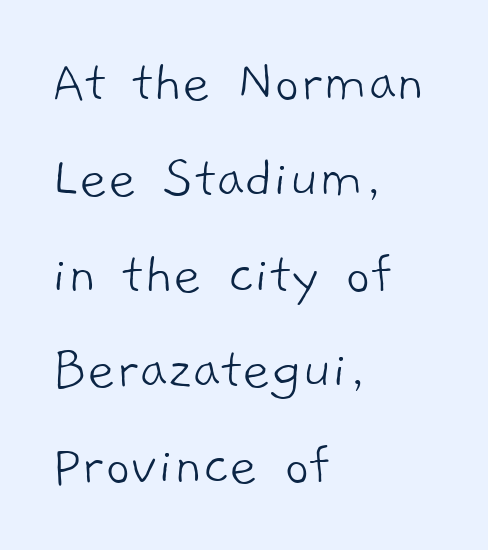
Q: Is the text bold? A: No.
Q: Is the typeface a serif or a sans-serif typeface? A: Sans-serif.
Q: Is the text underlined? A: No.
Q: How is the paragraph aligned? A: Left-aligned.
Q: Is the spacing between letters normal or unusually wide? A: Normal.
Q: Is the spacing between lines tight, normal or loose? A: Normal.
Q: Width (condensed, normal, or wide)? A: Normal.
Q: Stroke contrast? A: Low.
Q: x-height? A: Medium.
Q: Monospaced? A: No.
